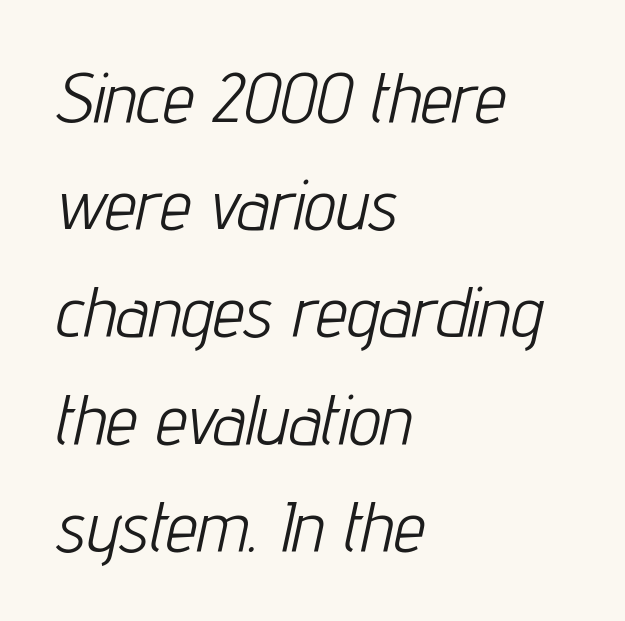
Characters are canted at an angle relative to the baseline's perpendicular. Weight: not bold — regular or lighter. How are the letters spaced? Ordinarily, with no added tracking. Line beginnings align vertically; line endings do not.
